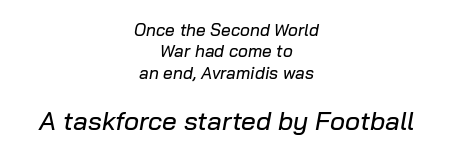
The image shows 26 px text type, italic (leaning right); set centered, normal line spacing (1.26x), normal letter spacing, not underlined; the second (bottom) block is 1.53x larger.
